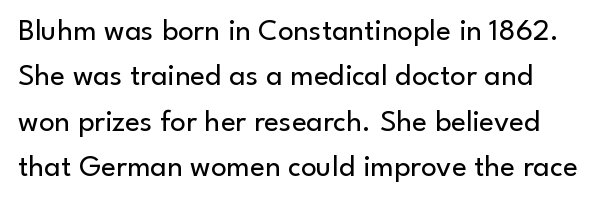
Q: Is the text bold? A: No.
Q: Is the text italic (slanted)? A: No, it is upright.
Q: Is the typeface a serif or a sans-serif typeface? A: Sans-serif.
Q: Is the text underlined? A: No.
Q: Is the spacing between letters normal or unusually wide? A: Normal.
Q: Is the spacing between lines tight, normal or loose? A: Normal.
Q: Width (condensed, normal, or wide)? A: Normal.
Q: Stroke contrast? A: Low.
Q: x-height? A: Small.
Q: Monospaced? A: No.
